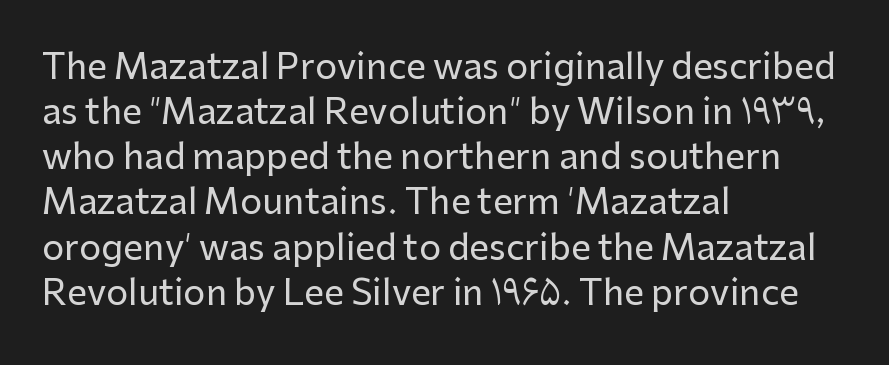
Q: Is the text italic (slanted)? A: No, it is upright.
Q: Is the typeface a serif or a sans-serif typeface? A: Sans-serif.
Q: Is the text underlined? A: No.
Q: How is the paragraph aligned? A: Left-aligned.
Q: Is the spacing between letters normal or unusually wide? A: Normal.
Q: Is the spacing between lines tight, normal or loose? A: Normal.
Q: Width (condensed, normal, or wide)? A: Normal.
Q: Stroke contrast? A: Low.
Q: x-height? A: Medium.
Q: Monospaced? A: No.
